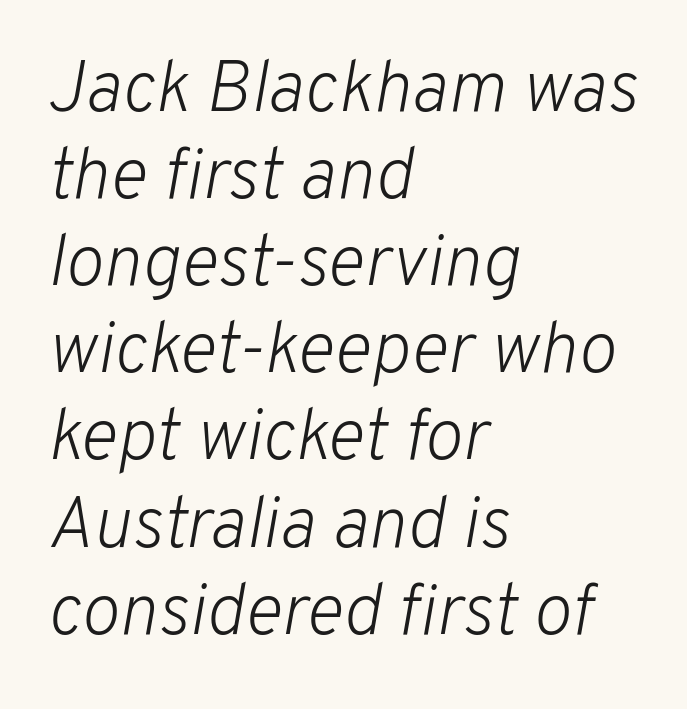
Q: Is the text bold? A: No.
Q: Is the text italic (slanted)? A: Yes, it leans right by about 10 degrees.
Q: Is the text underlined? A: No.
Q: How is the paragraph aligned? A: Left-aligned.
Q: Is the spacing between letters normal or unusually wide? A: Normal.
Q: Width (condensed, normal, or wide)? A: Normal.
Q: Stroke contrast? A: Low.
Q: x-height? A: Medium.
Q: Monospaced? A: No.
